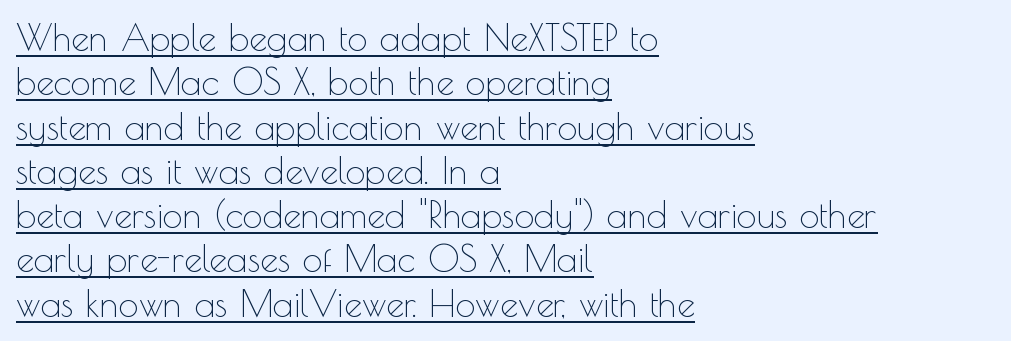
Q: Is the text bold? A: No.
Q: Is the text italic (slanted)? A: No, it is upright.
Q: Is the typeface a serif or a sans-serif typeface? A: Sans-serif.
Q: Is the text underlined? A: Yes.
Q: How is the paragraph aligned? A: Left-aligned.
Q: Is the spacing between letters normal or unusually wide? A: Normal.
Q: Width (condensed, normal, or wide)? A: Normal.
Q: x-height? A: Small.
Q: Monospaced? A: No.
